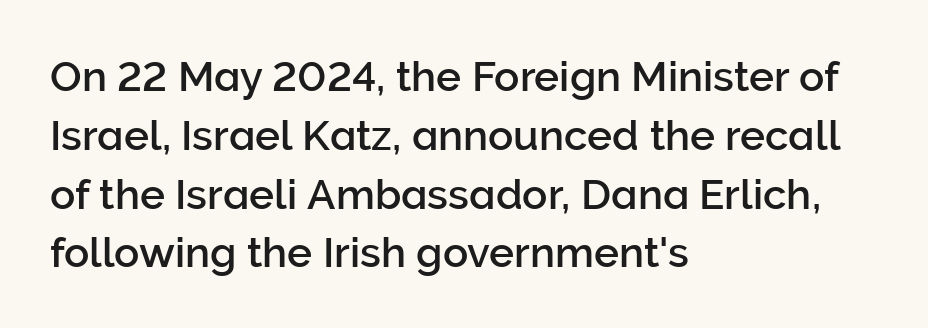
Notice how the passage keeps a crisp vertical edge on the left only. Inter-character spacing is left at the font's built-in metrics. Every character sits straight up, as roman type does. The specimen omits any rule beneath the text block's lines. Each letter keeps its own natural width here, so spacing adapts to shape. What's the leading like? Ordinary, nothing unusual.
